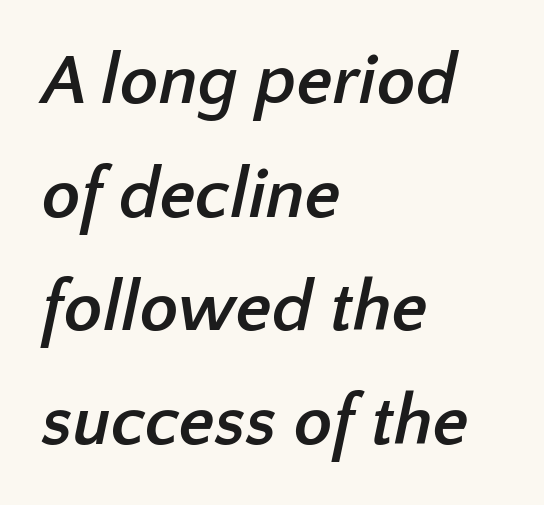
Q: Is the text bold? A: Yes.
Q: Is the typeface a serif or a sans-serif typeface? A: Sans-serif.
Q: Is the text underlined? A: No.
Q: How is the paragraph aligned? A: Left-aligned.
Q: Is the spacing between letters normal or unusually wide? A: Normal.
Q: Is the spacing between lines tight, normal or loose? A: Normal.
Q: Width (condensed, normal, or wide)? A: Normal.
Q: Stroke contrast? A: Low.
Q: x-height? A: Medium.
Q: Monospaced? A: No.
